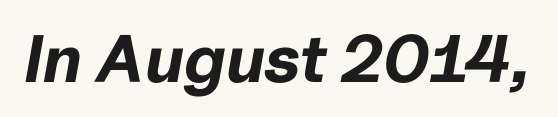
{"italic": "yes", "lean": "right", "slant_degrees": 10, "bold": "yes", "weight": "bold", "width": "normal", "stroke_contrast": "low", "x_height": "medium", "monospaced": "no", "underline": "no", "letter_spacing": "normal", "letter_spacing_em": 0.0, "glyph_px": 67}
